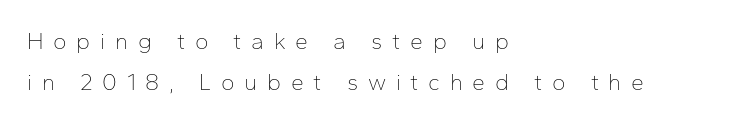
The image shows 23 px text type, upright; set left-aligned, line spacing 1.78x, unusually wide letter spacing (+0.42 em), not underlined.
